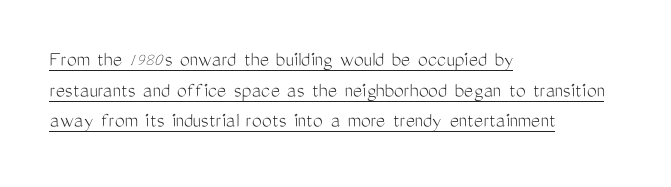
The image shows 22 px text type, upright; set left-aligned, normal line spacing (1.39x), normal letter spacing, underlined.
